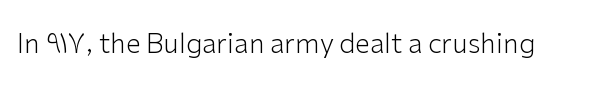
Has an underline been added? It has not. The type is set solid horizontally, with unmodified tracking. The characters are drawn with everyday or finer stroke widths. Every character sits straight up, as roman type does.
